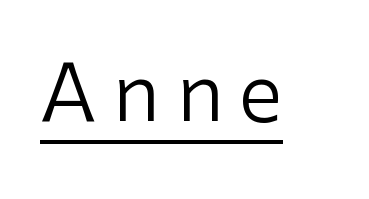
Q: Is the text bold? A: No.
Q: Is the text italic (slanted)? A: No, it is upright.
Q: Is the typeface a serif or a sans-serif typeface? A: Sans-serif.
Q: Is the text underlined? A: Yes.
Q: Is the spacing between letters normal or unusually wide? A: Unusually wide.
Q: Width (condensed, normal, or wide)? A: Normal.
Q: Stroke contrast? A: Low.
Q: x-height? A: Medium.
Q: Monospaced? A: No.
